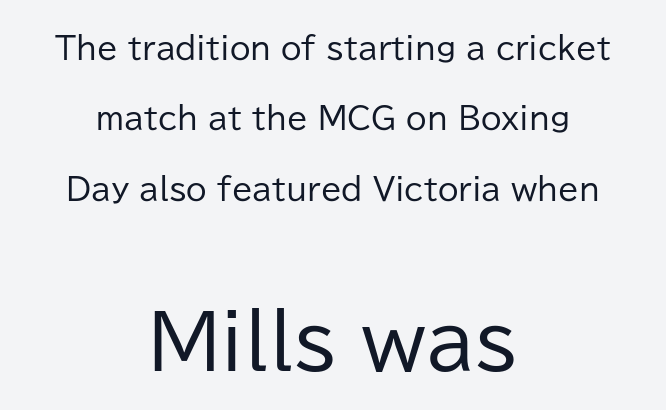
{"serif": "no", "italic": "no", "bold": "no", "weight": "regular", "width": "normal", "stroke_contrast": "low", "x_height": "medium", "monospaced": "no", "underline": "no", "align": "center", "line_spacing": "loose", "line_spacing_ratio": 2.35, "letter_spacing": "normal", "letter_spacing_em": 0.0, "larger_block": "second", "size_ratio": 2.47, "glyph_px": 74}
